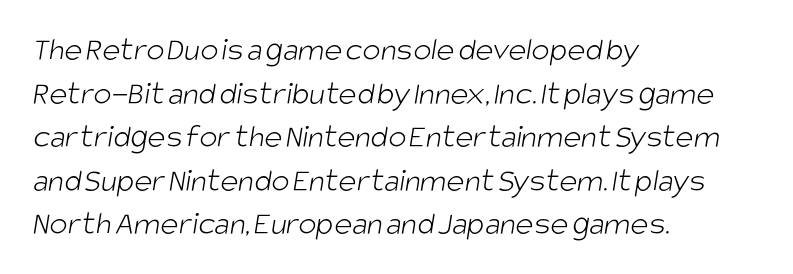
{"serif": "no", "bold": "no", "weight": "light", "width": "condensed", "stroke_contrast": "low", "x_height": "large", "monospaced": "no", "underline": "no", "align": "left", "line_spacing": "normal", "line_spacing_ratio": 1.28, "letter_spacing": "normal", "letter_spacing_em": 0.0, "glyph_px": 34}
